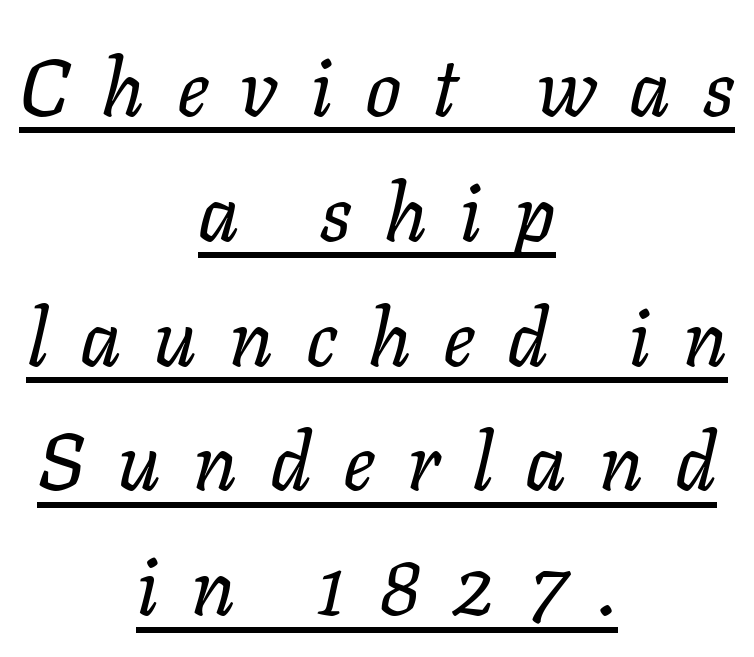
The image shows 80 px regular-weight type, italic (leaning right); set centered, normal line spacing (1.56x), unusually wide letter spacing (+0.4 em), underlined; low stroke contrast and a medium x-height.
